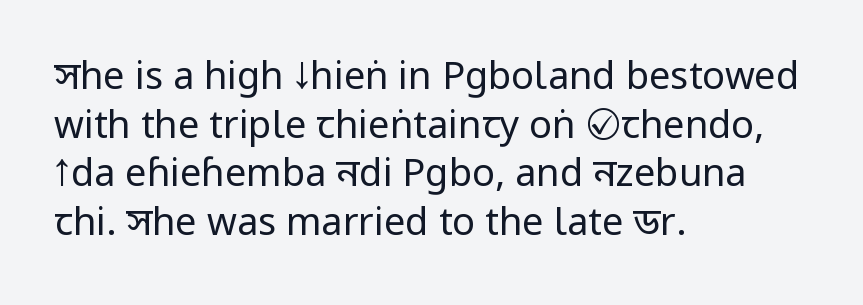
{"serif": "no", "italic": "no", "bold": "no", "weight": "regular", "width": "condensed", "stroke_contrast": "low", "x_height": "large", "monospaced": "no", "underline": "no", "align": "left", "line_spacing": "normal", "line_spacing_ratio": 1.28, "letter_spacing": "normal", "letter_spacing_em": 0.0, "glyph_px": 38}
